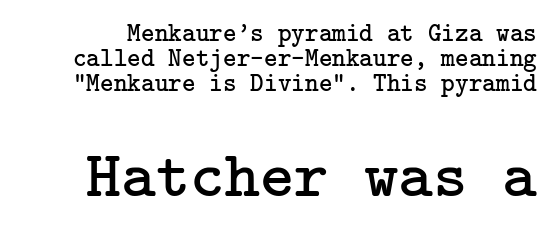
These lines were composed using upright roman letters. This layout puts the modest block above and the oversized block below. Inter-character spacing is left at the font's built-in metrics. Does the leading feel generous? Not at all — it's pinched. The passage shown is typeset with a serif family.
